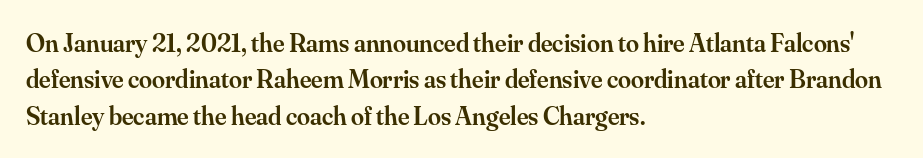
{"italic": "no", "bold": "semi", "underline": "no", "align": "left", "line_spacing": "normal", "line_spacing_ratio": 1.4, "letter_spacing": "normal", "letter_spacing_em": 0.0, "glyph_px": 26}
